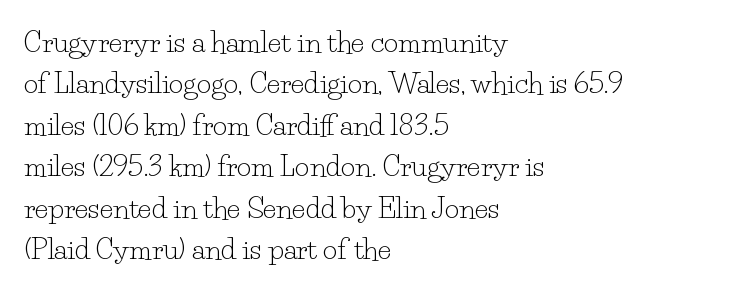
Q: Is the text bold? A: No.
Q: Is the text italic (slanted)? A: No, it is upright.
Q: Is the typeface a serif or a sans-serif typeface? A: Serif.
Q: Is the text underlined? A: No.
Q: How is the paragraph aligned? A: Left-aligned.
Q: Is the spacing between letters normal or unusually wide? A: Normal.
Q: Is the spacing between lines tight, normal or loose? A: Normal.
Q: Width (condensed, normal, or wide)? A: Normal.
Q: Stroke contrast? A: Low.
Q: x-height? A: Small.
Q: Monospaced? A: No.
